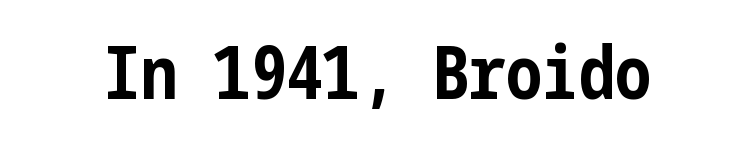
Letters rest on an invisible, unmarked baseline. The font is running at its bold setting. This is roman type, the default non-slanted kind. In terms of letterspacing, this is plain default setting. Type style note: lacks serifs.
